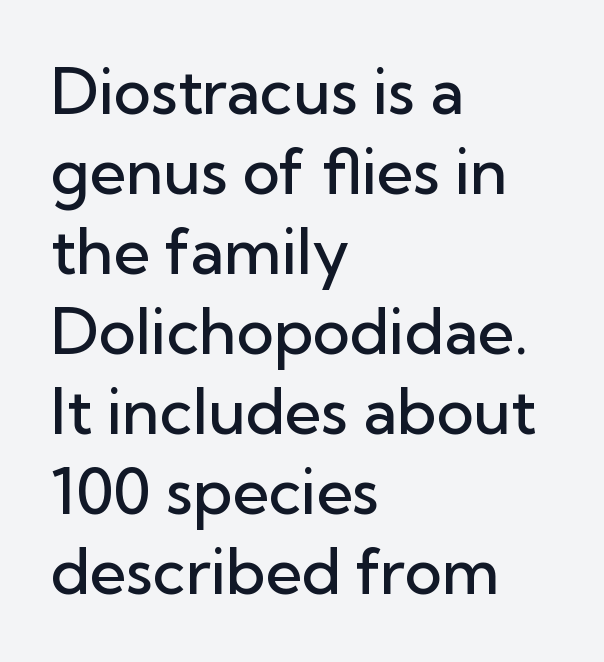
Regarding leading, the lines here are spaced in the standard way. Just letters on the line, the space beneath them empty. Varying glyph widths throughout — classic text-font behaviour. Standard letterfit; no display-style spreading of the glyphs. Students, this is semibold: more ink than regular, less than bold. Layout note: lines flush left.
